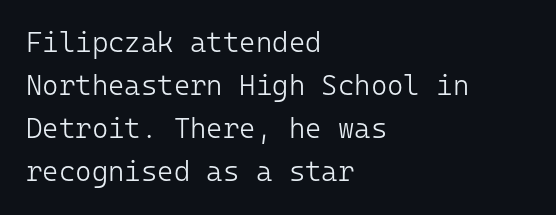
Q: Is the text bold? A: No.
Q: Is the text italic (slanted)? A: No, it is upright.
Q: Is the typeface a serif or a sans-serif typeface? A: Sans-serif.
Q: Is the text underlined? A: No.
Q: How is the paragraph aligned? A: Left-aligned.
Q: Is the spacing between letters normal or unusually wide? A: Normal.
Q: Is the spacing between lines tight, normal or loose? A: Normal.
Q: Width (condensed, normal, or wide)? A: Normal.
Q: Stroke contrast? A: Low.
Q: x-height? A: Medium.
Q: Monospaced? A: Yes.
